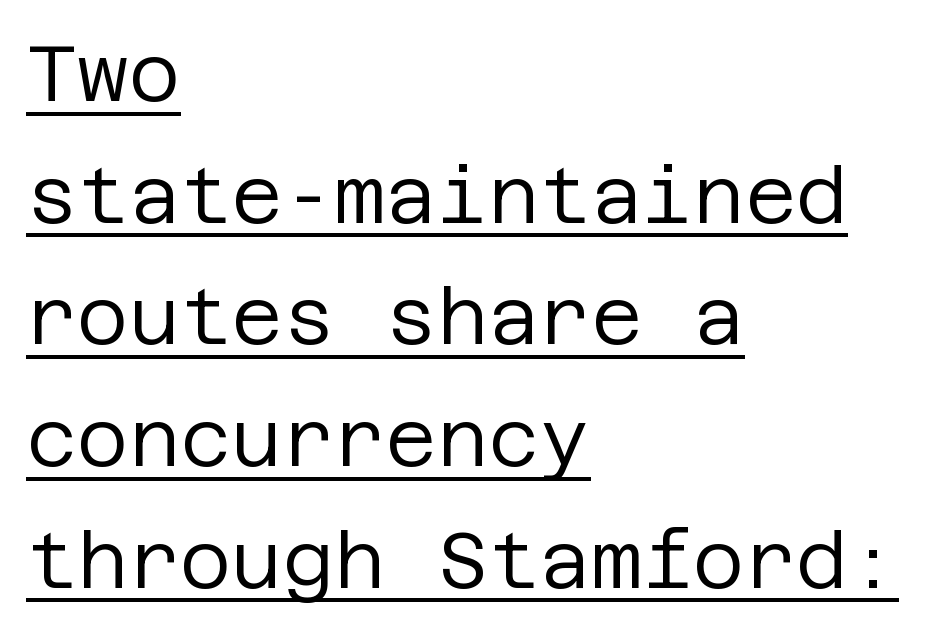
Q: Is the text bold? A: No.
Q: Is the text italic (slanted)? A: No, it is upright.
Q: Is the typeface a serif or a sans-serif typeface? A: Sans-serif.
Q: Is the text underlined? A: Yes.
Q: How is the paragraph aligned? A: Left-aligned.
Q: Is the spacing between letters normal or unusually wide? A: Normal.
Q: Is the spacing between lines tight, normal or loose? A: Normal.
Q: Width (condensed, normal, or wide)? A: Normal.
Q: Stroke contrast? A: Low.
Q: x-height? A: Large.
